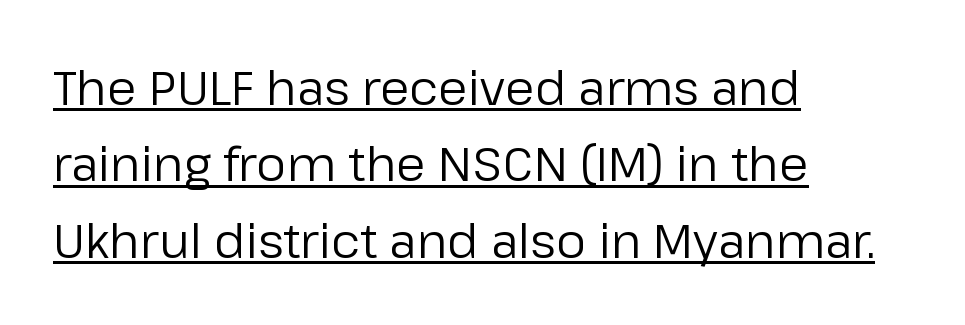
Letterform terminals end flat and unadorned throughout the passage. Words appear dense and cohesive because spacing is normal. Designer's note — italics off, roman on. Weight: not bold — regular or lighter. Descenders here cross a horizontal rule under the line. You could not count columns in this text — the font is proportionally spaced.
